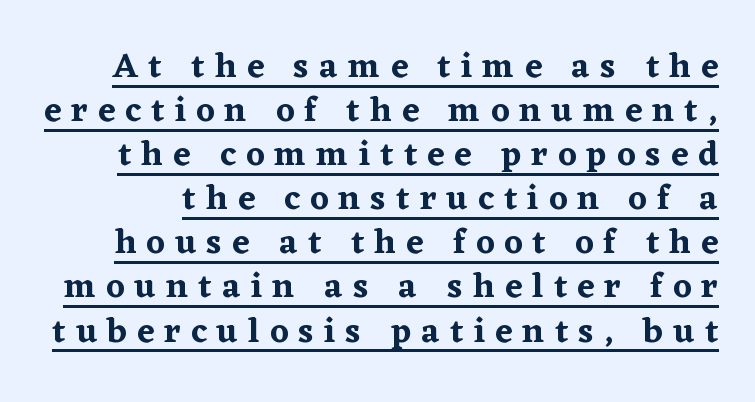
Vertically, the passage feels balanced, rows spaced as you'd expect. The type is letterspaced generously, with wide tracking. You can see a thin bar hugging the bottom of the glyphs. This sample has the flowing, uneven cadence of proportional lettering.
